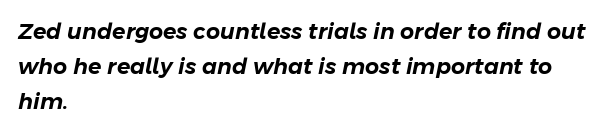
Q: Is the text italic (slanted)? A: Yes, it leans right by about 11 degrees.
Q: Is the text underlined? A: No.
Q: How is the paragraph aligned? A: Left-aligned.
Q: Is the spacing between letters normal or unusually wide? A: Normal.
Q: Is the spacing between lines tight, normal or loose? A: Normal.
